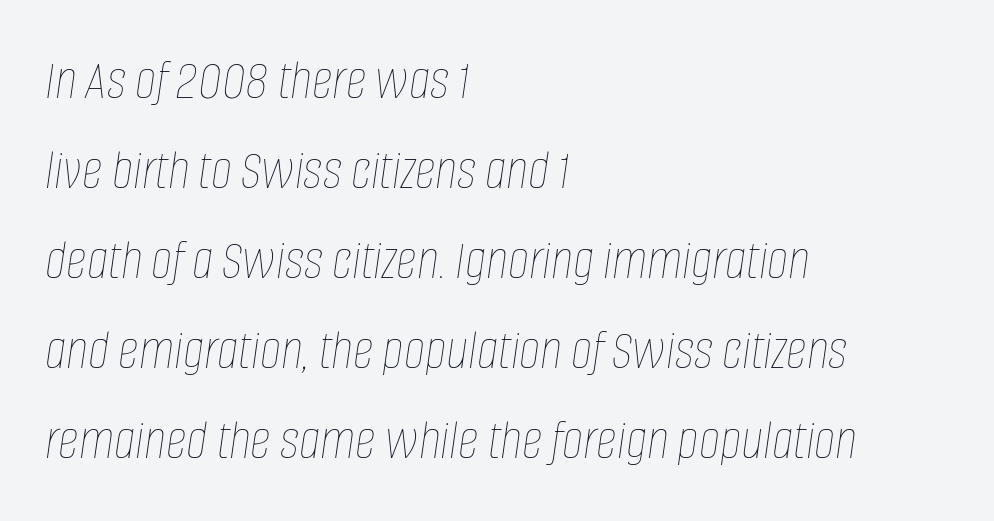
Q: Is the text bold? A: No.
Q: Is the text italic (slanted)? A: Yes, it leans right by about 8 degrees.
Q: Is the text underlined? A: No.
Q: How is the paragraph aligned? A: Left-aligned.
Q: Is the spacing between letters normal or unusually wide? A: Normal.
Q: Is the spacing between lines tight, normal or loose? A: Normal.
Q: Width (condensed, normal, or wide)? A: Condensed.
Q: Stroke contrast? A: Low.
Q: x-height? A: Large.
Q: Monospaced? A: No.
